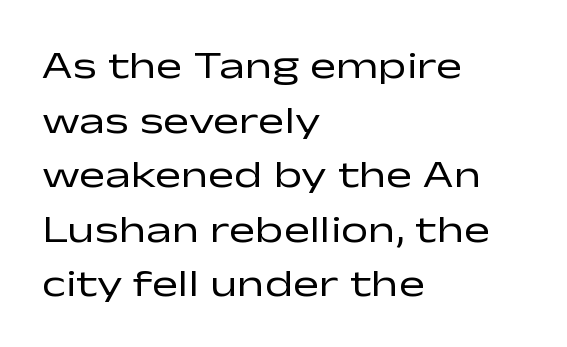
The image shows 39 px regular-weight, wide sans-serif type, upright; set left-aligned, normal line spacing (1.4x), normal letter spacing, not underlined; low stroke contrast and a medium x-height.
